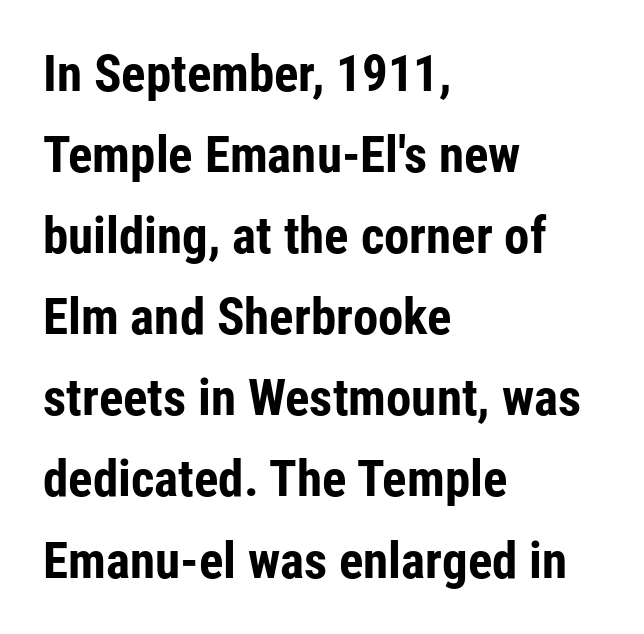
Q: Is the text bold? A: Yes.
Q: Is the text italic (slanted)? A: No, it is upright.
Q: Is the typeface a serif or a sans-serif typeface? A: Sans-serif.
Q: Is the text underlined? A: No.
Q: How is the paragraph aligned? A: Left-aligned.
Q: Is the spacing between letters normal or unusually wide? A: Normal.
Q: Is the spacing between lines tight, normal or loose? A: Normal.
Q: Width (condensed, normal, or wide)? A: Condensed.
Q: Stroke contrast? A: Low.
Q: x-height? A: Medium.
Q: Monospaced? A: No.
